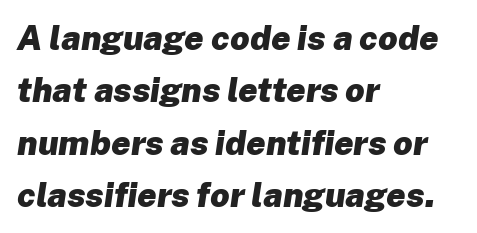
The image shows 34 px heavy type, italic (leaning right); set left-aligned, normal line spacing (1.54x), normal letter spacing, not underlined; low stroke contrast and a medium x-height.
